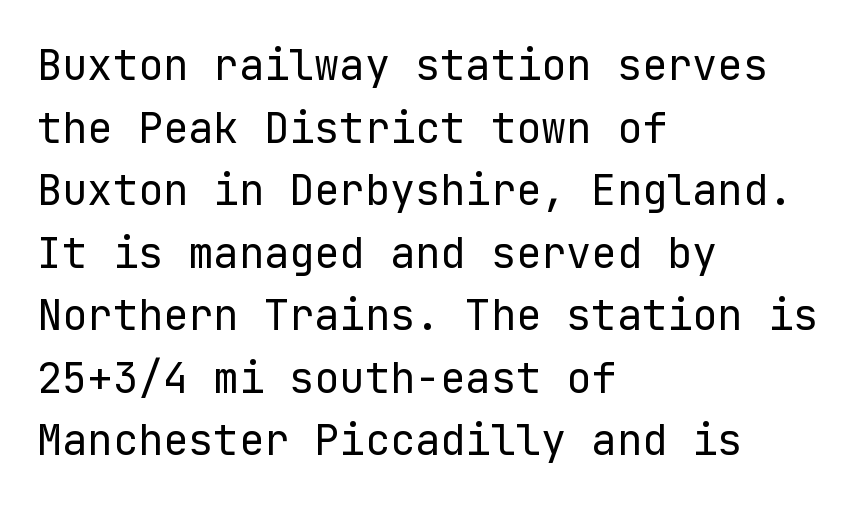
{"serif": "no", "italic": "no", "bold": "no", "weight": "regular", "width": "normal", "stroke_contrast": "low", "x_height": "medium", "underline": "no", "align": "left", "line_spacing": "normal", "line_spacing_ratio": 1.49, "letter_spacing": "normal", "letter_spacing_em": 0.0, "glyph_px": 42}
